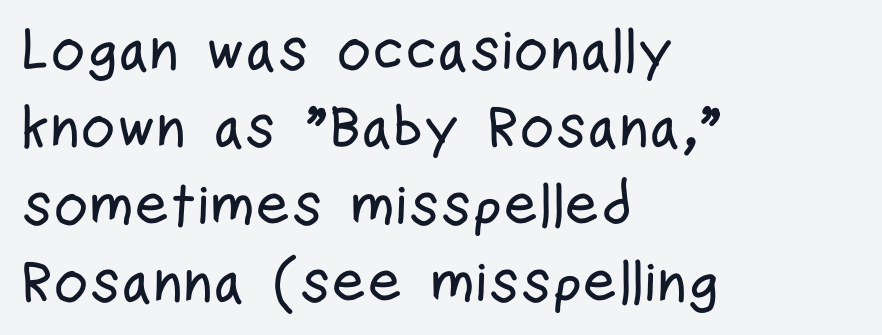
Q: Is the text italic (slanted)? A: No, it is upright.
Q: Is the typeface a serif or a sans-serif typeface? A: Sans-serif.
Q: Is the text underlined? A: No.
Q: How is the paragraph aligned? A: Left-aligned.
Q: Is the spacing between letters normal or unusually wide? A: Normal.
Q: Is the spacing between lines tight, normal or loose? A: Normal.
Q: Width (condensed, normal, or wide)? A: Condensed.
Q: Stroke contrast? A: Low.
Q: x-height? A: Medium.
Q: Monospaced? A: No.
